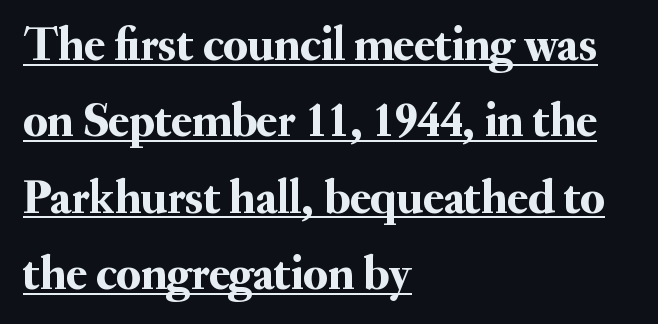
{"serif": "yes", "italic": "no", "width": "normal", "stroke_contrast": "medium", "x_height": "small", "monospaced": "no", "underline": "yes", "align": "left", "line_spacing": "normal", "line_spacing_ratio": 1.59, "letter_spacing": "normal", "letter_spacing_em": 0.0, "glyph_px": 48}
